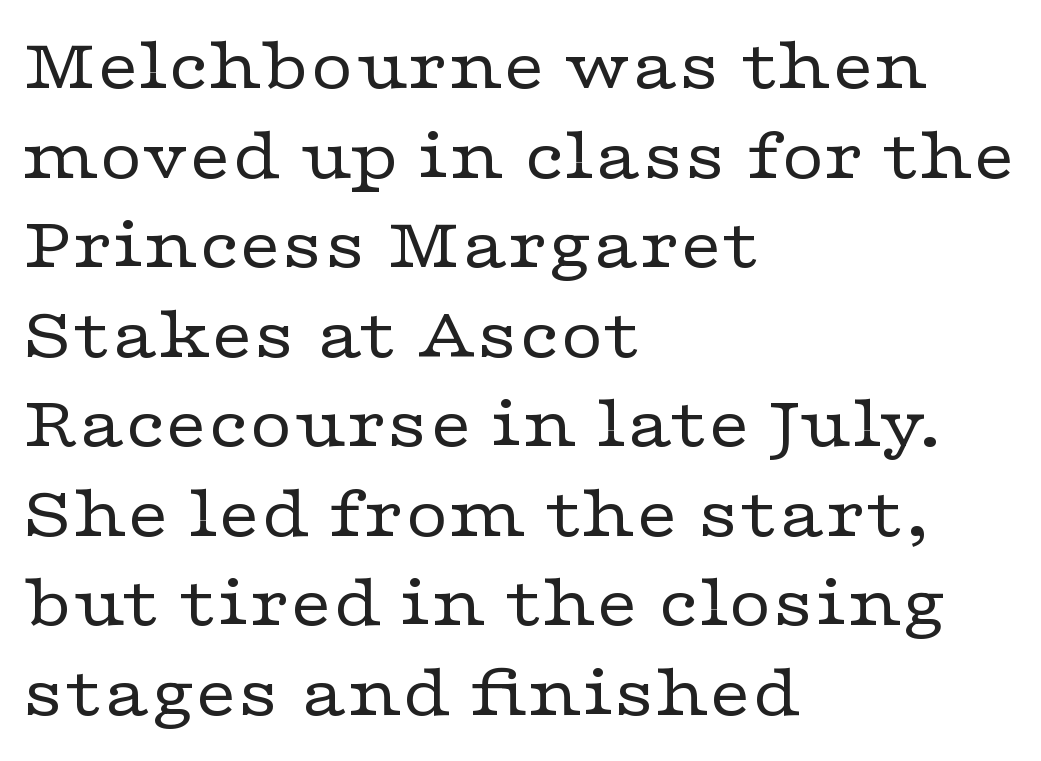
The image shows 74 px regular-weight, wide serif type, upright; set left-aligned, line spacing 1.21x, normal letter spacing, not underlined; low stroke contrast and a medium x-height.
